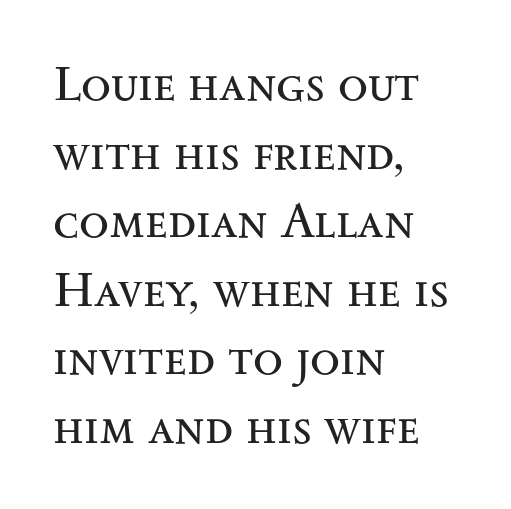
{"serif": "yes", "italic": "no", "bold": "no", "weight": "regular", "width": "wide", "stroke_contrast": "medium", "x_height": "small", "monospaced": "no", "underline": "no", "align": "left", "line_spacing": "normal", "line_spacing_ratio": 1.4, "letter_spacing": "normal", "letter_spacing_em": 0.0, "glyph_px": 49}
